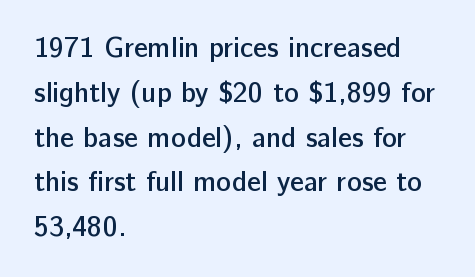
Visually the block forms a straight wall on the left and a jagged coastline on the right. A clean baseline with only descenders dipping below it. Moderately thickened strokes mark this as semibold type. Letter spacing: default. Font category for this specimen: sans-serif. Ordinary non-slanted type is in use.
